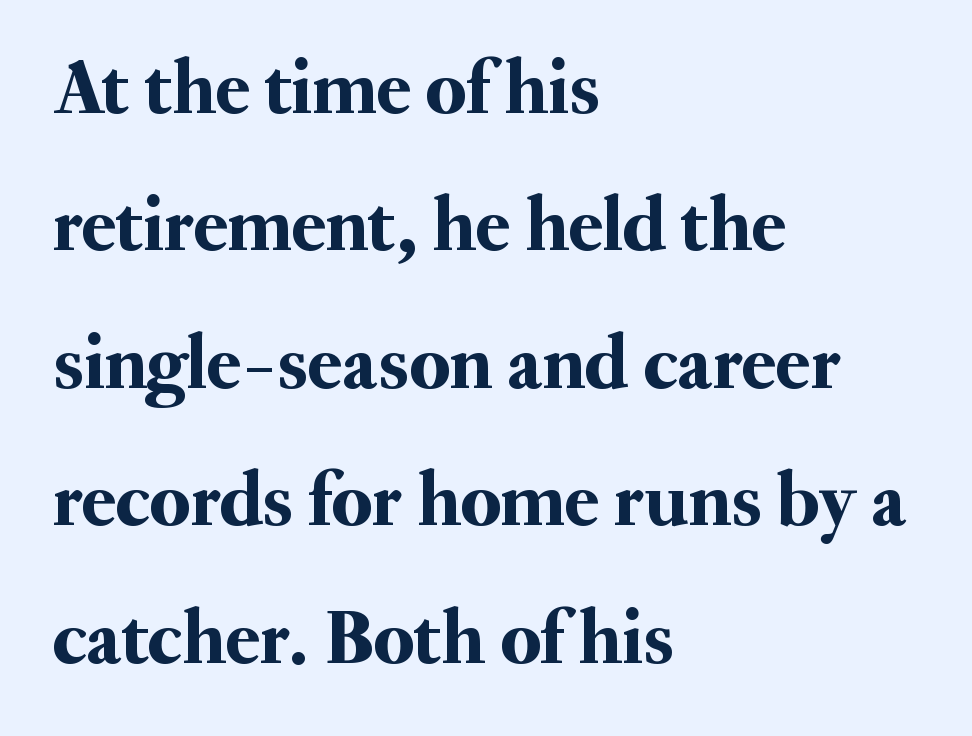
Q: Is the text italic (slanted)? A: No, it is upright.
Q: Is the typeface a serif or a sans-serif typeface? A: Serif.
Q: Is the text underlined? A: No.
Q: How is the paragraph aligned? A: Left-aligned.
Q: Is the spacing between letters normal or unusually wide? A: Normal.
Q: Width (condensed, normal, or wide)? A: Normal.
Q: Stroke contrast? A: Medium.
Q: x-height? A: Small.
Q: Monospaced? A: No.
